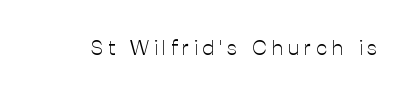
Q: Is the text bold? A: No.
Q: Is the text italic (slanted)? A: No, it is upright.
Q: Is the text underlined? A: No.
Q: Is the spacing between letters normal or unusually wide? A: Unusually wide.
